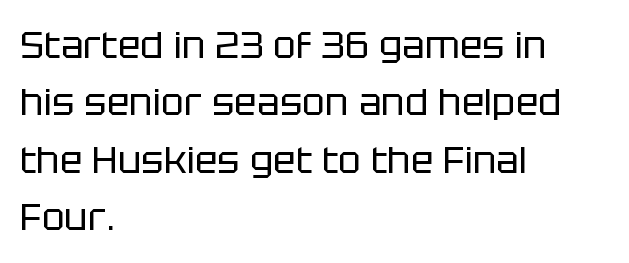
Q: Is the text bold? A: No.
Q: Is the text italic (slanted)? A: No, it is upright.
Q: Is the typeface a serif or a sans-serif typeface? A: Sans-serif.
Q: Is the text underlined? A: No.
Q: How is the paragraph aligned? A: Left-aligned.
Q: Is the spacing between letters normal or unusually wide? A: Normal.
Q: Is the spacing between lines tight, normal or loose? A: Normal.
Q: Width (condensed, normal, or wide)? A: Normal.
Q: Stroke contrast? A: Low.
Q: x-height? A: Large.
Q: Monospaced? A: No.
